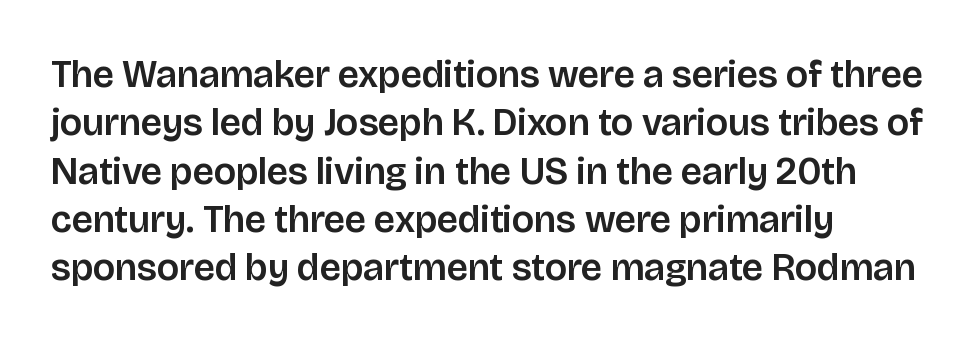
{"serif": "no", "italic": "no", "width": "normal", "stroke_contrast": "low", "x_height": "large", "monospaced": "no", "underline": "no", "align": "left", "line_spacing": "normal", "line_spacing_ratio": 1.27, "letter_spacing": "normal", "letter_spacing_em": 0.0, "glyph_px": 38}
